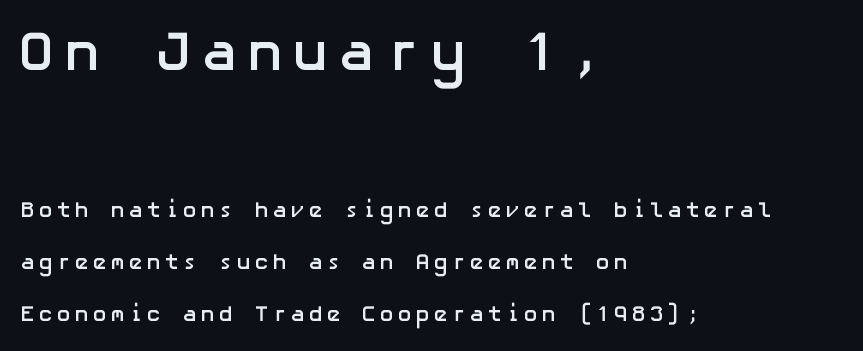
Every letter is thick-stroked: bold, no question. One-word summary of the alignment: left. Type size steps down from the first block to the second. Each letter's strokes conclude bluntly, with no projecting serifs.
